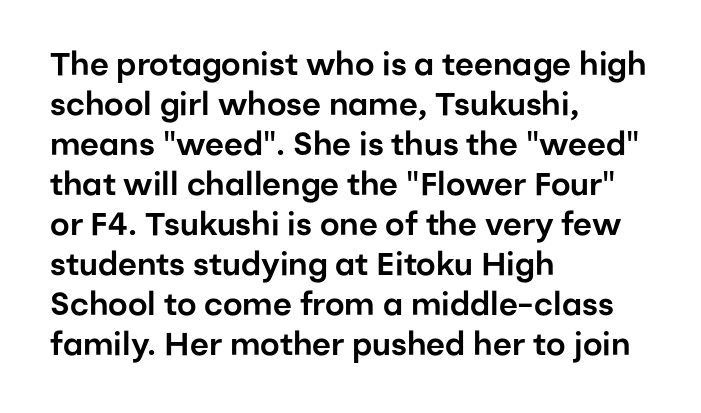
Q: Is the text italic (slanted)? A: No, it is upright.
Q: Is the typeface a serif or a sans-serif typeface? A: Sans-serif.
Q: Is the text underlined? A: No.
Q: How is the paragraph aligned? A: Left-aligned.
Q: Is the spacing between letters normal or unusually wide? A: Normal.
Q: Is the spacing between lines tight, normal or loose? A: Normal.
Q: Width (condensed, normal, or wide)? A: Normal.
Q: Stroke contrast? A: Low.
Q: x-height? A: Medium.
Q: Monospaced? A: No.
